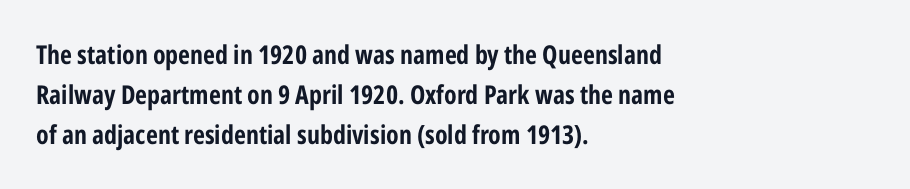
The letterforms sit shoulder to shoulder at normal distance. If you measured baseline to baseline, you'd find a middling distance. The specimen omits any rule beneath the text block's lines. These lines stack with their left ends in a neat column.
